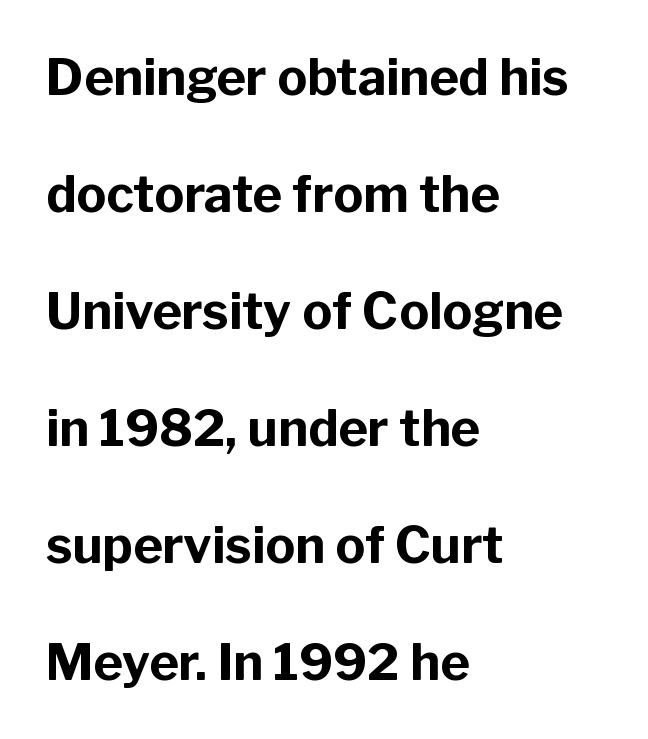
Q: Is the text bold? A: Yes.
Q: Is the text italic (slanted)? A: No, it is upright.
Q: Is the typeface a serif or a sans-serif typeface? A: Sans-serif.
Q: Is the text underlined? A: No.
Q: How is the paragraph aligned? A: Left-aligned.
Q: Is the spacing between letters normal or unusually wide? A: Normal.
Q: Is the spacing between lines tight, normal or loose? A: Loose.
Q: Width (condensed, normal, or wide)? A: Normal.
Q: Stroke contrast? A: Low.
Q: x-height? A: Medium.
Q: Monospaced? A: No.
